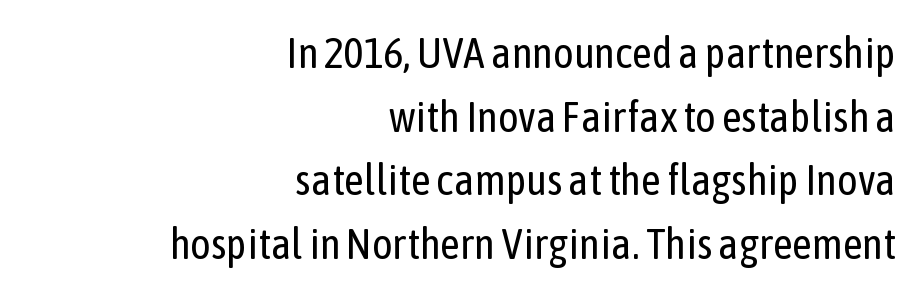
{"serif": "no", "italic": "no", "bold": "no", "weight": "regular", "width": "condensed", "stroke_contrast": "low", "x_height": "medium", "monospaced": "no", "underline": "no", "align": "right", "line_spacing": "normal", "line_spacing_ratio": 1.48, "letter_spacing": "normal", "letter_spacing_em": 0.0, "glyph_px": 43}
